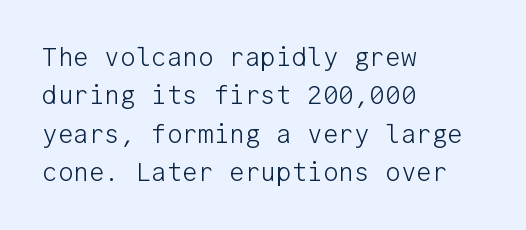
Leftover space on each line is placed entirely after the last word. The font sits on the lighter half of the weight spectrum, regular included. Here the glyphs are tracked normally, forming tight word shapes. Evenly set lines give the paragraph a standard silhouette. The area under the type is left untouched. The letters stand upright; this is a roman face.
